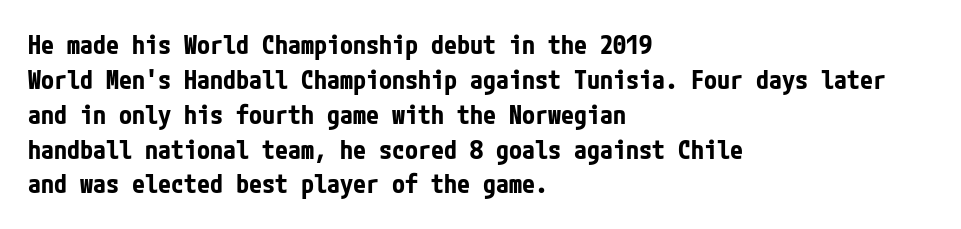
The image shows 26 px bold type, upright; set left-aligned, normal line spacing (1.34x), normal letter spacing, not underlined.
